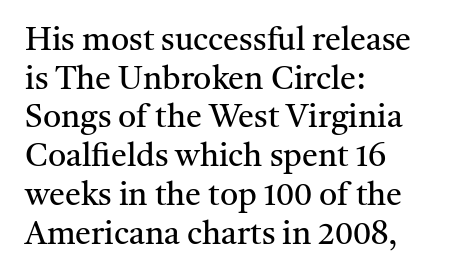
{"serif": "yes", "italic": "no", "bold": "no", "weight": "regular", "width": "normal", "stroke_contrast": "medium", "x_height": "medium", "monospaced": "no", "underline": "no", "align": "left", "line_spacing_ratio": 1.21, "letter_spacing": "normal", "letter_spacing_em": 0.0, "glyph_px": 32}
